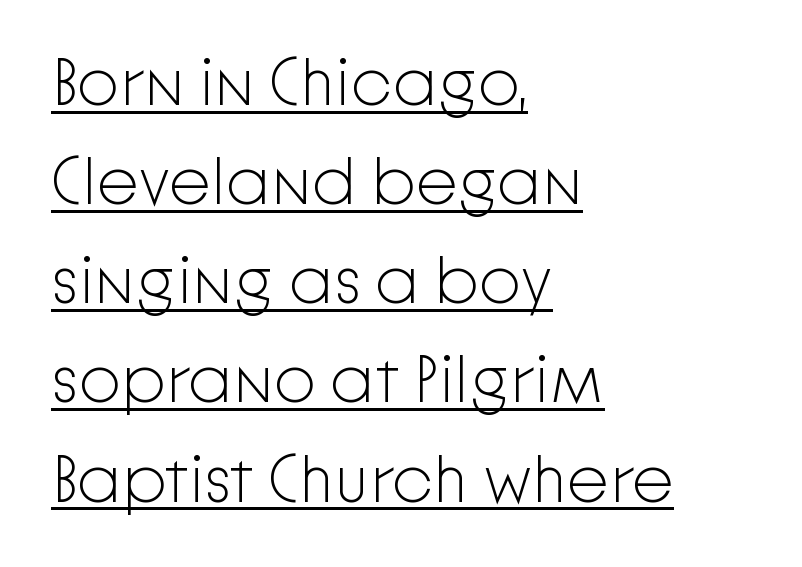
Q: Is the text bold? A: No.
Q: Is the text italic (slanted)? A: No, it is upright.
Q: Is the typeface a serif or a sans-serif typeface? A: Sans-serif.
Q: Is the text underlined? A: Yes.
Q: How is the paragraph aligned? A: Left-aligned.
Q: Is the spacing between letters normal or unusually wide? A: Normal.
Q: Is the spacing between lines tight, normal or loose? A: Normal.
Q: Width (condensed, normal, or wide)? A: Normal.
Q: Stroke contrast? A: Low.
Q: x-height? A: Medium.
Q: Monospaced? A: No.
